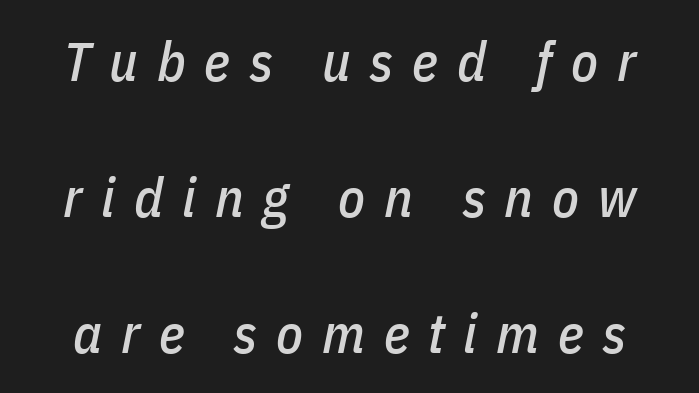
The image shows 55 px condensed type, italic (leaning right); set loose line spacing (2.47x), unusually wide letter spacing (+0.34 em), not underlined; low stroke contrast and a medium x-height.
